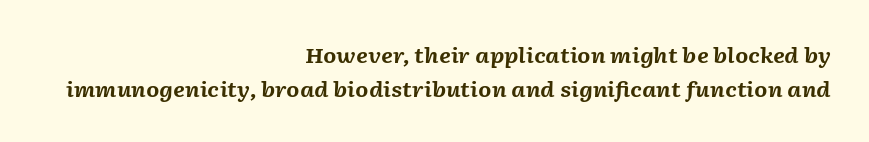
Q: Is the text bold? A: Yes.
Q: Is the text italic (slanted)? A: Yes, it leans right by about 2 degrees.
Q: Is the text underlined? A: No.
Q: How is the paragraph aligned? A: Right-aligned.
Q: Is the spacing between letters normal or unusually wide? A: Normal.
Q: Is the spacing between lines tight, normal or loose? A: Normal.
